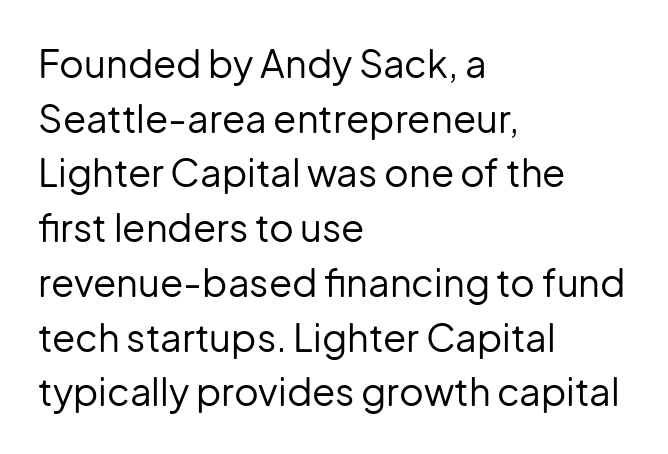
Q: Is the text bold? A: No.
Q: Is the text italic (slanted)? A: No, it is upright.
Q: Is the typeface a serif or a sans-serif typeface? A: Sans-serif.
Q: Is the text underlined? A: No.
Q: How is the paragraph aligned? A: Left-aligned.
Q: Is the spacing between letters normal or unusually wide? A: Normal.
Q: Is the spacing between lines tight, normal or loose? A: Normal.
Q: Width (condensed, normal, or wide)? A: Normal.
Q: Stroke contrast? A: Low.
Q: x-height? A: Medium.
Q: Monospaced? A: No.
